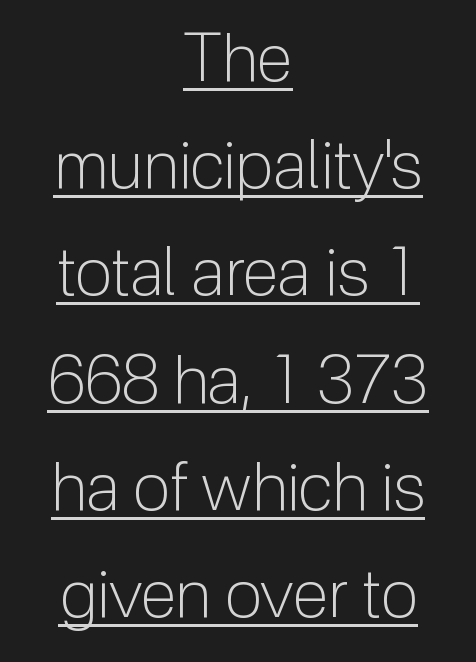
The image shows 67 px light sans-serif type, upright; set centered, normal line spacing (1.6x), normal letter spacing, underlined; low stroke contrast and a medium x-height.
